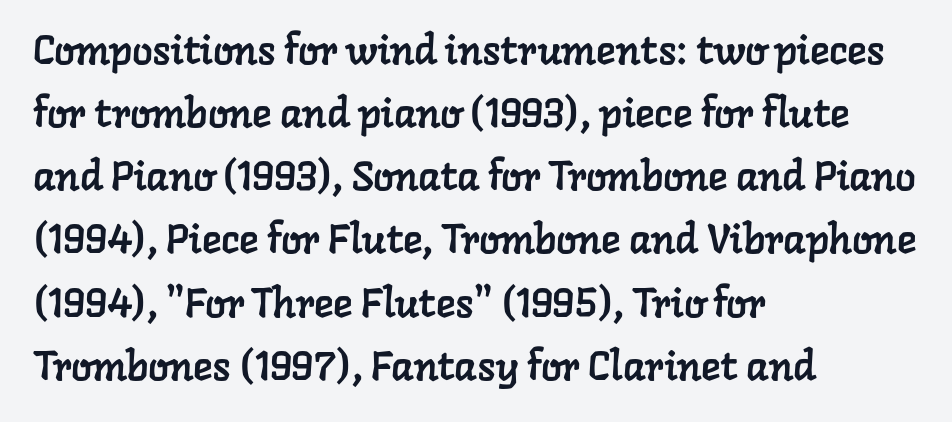
The image shows 41 px serif type; set left-aligned, normal line spacing (1.54x), normal letter spacing, not underlined; low stroke contrast and a medium x-height.
